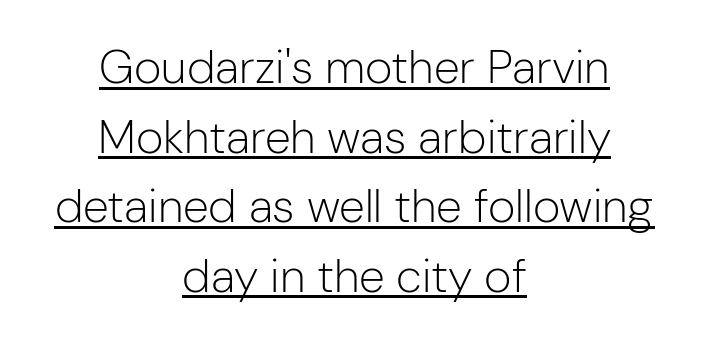
Q: Is the text bold? A: No.
Q: Is the text italic (slanted)? A: No, it is upright.
Q: Is the typeface a serif or a sans-serif typeface? A: Sans-serif.
Q: Is the text underlined? A: Yes.
Q: How is the paragraph aligned? A: Centered.
Q: Is the spacing between letters normal or unusually wide? A: Normal.
Q: Is the spacing between lines tight, normal or loose? A: Normal.
Q: Width (condensed, normal, or wide)? A: Normal.
Q: Stroke contrast? A: Low.
Q: x-height? A: Medium.
Q: Monospaced? A: No.
